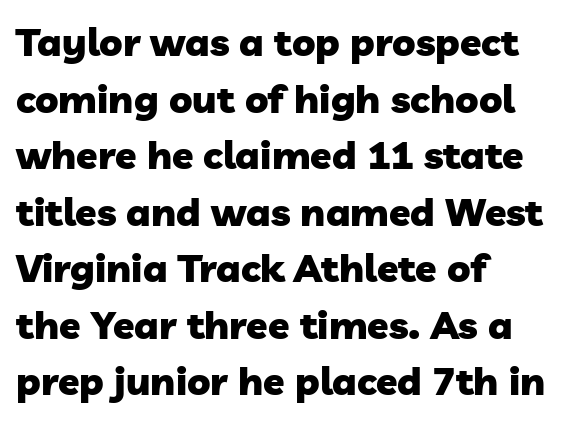
Q: Is the text bold? A: Yes.
Q: Is the typeface a serif or a sans-serif typeface? A: Sans-serif.
Q: Is the text underlined? A: No.
Q: How is the paragraph aligned? A: Left-aligned.
Q: Is the spacing between letters normal or unusually wide? A: Normal.
Q: Is the spacing between lines tight, normal or loose? A: Normal.
Q: Width (condensed, normal, or wide)? A: Normal.
Q: Stroke contrast? A: Low.
Q: x-height? A: Medium.
Q: Monospaced? A: No.
